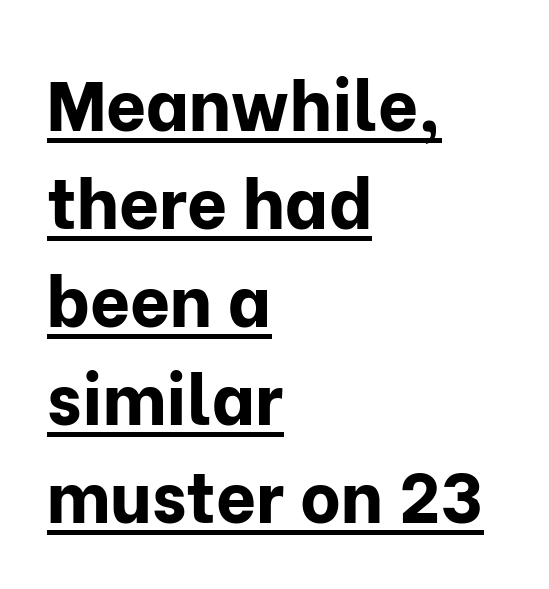
The image shows 70 px bold sans-serif type, upright; set left-aligned, normal line spacing (1.4x), normal letter spacing, underlined; low stroke contrast and a medium x-height.
